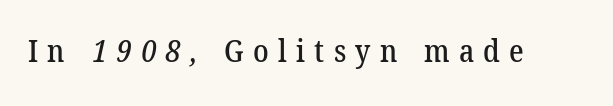
Check the space under the baseline: it is left empty. The face used here is proportionally spaced, like ordinary book or web type. Compared with typical body copy, the letter spacing here is much looser. A serif font was chosen for this passage.
